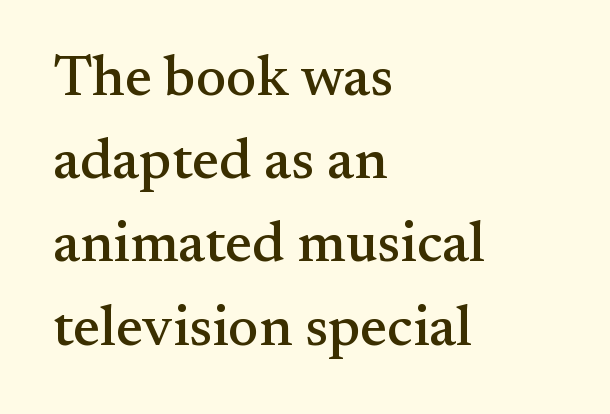
Q: Is the text italic (slanted)? A: No, it is upright.
Q: Is the typeface a serif or a sans-serif typeface? A: Serif.
Q: Is the text underlined? A: No.
Q: How is the paragraph aligned? A: Left-aligned.
Q: Is the spacing between letters normal or unusually wide? A: Normal.
Q: Is the spacing between lines tight, normal or loose? A: Normal.
Q: Width (condensed, normal, or wide)? A: Normal.
Q: Stroke contrast? A: Medium.
Q: x-height? A: Small.
Q: Monospaced? A: No.
